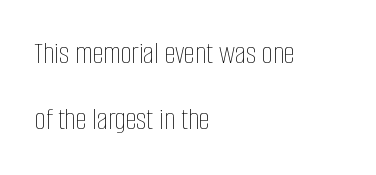
{"italic": "no", "bold": "no", "weight": "thin", "width": "condensed", "stroke_contrast": "low", "x_height": "large", "monospaced": "no", "underline": "no", "align": "left", "line_spacing": "loose", "line_spacing_ratio": 2.14, "letter_spacing": "normal", "letter_spacing_em": 0.0, "glyph_px": 31}
